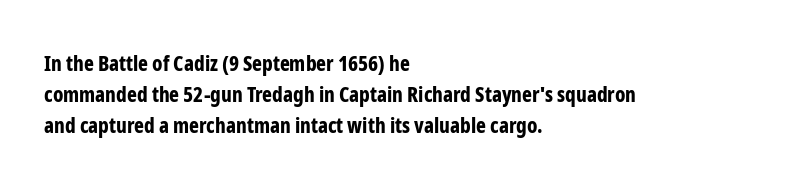
These lines keep a tight, regular rhythm from letter to letter. The typesetting leans heavy: a genuine bold. Line beginnings align vertically; line endings do not. If you drew a line through each stem, it would be perfectly vertical. Letters rest on an invisible, unmarked baseline.
